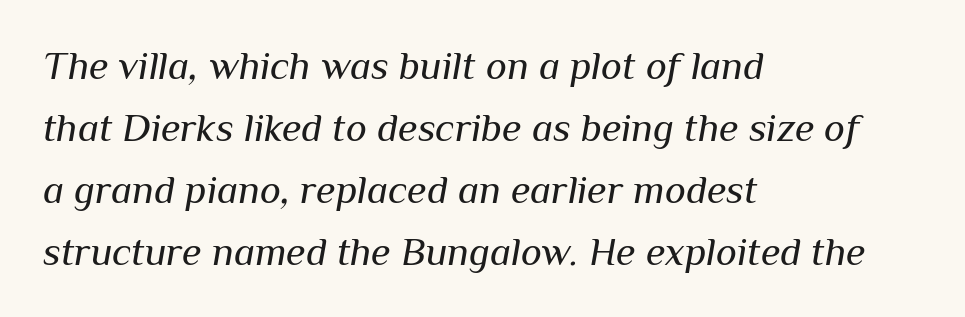
Q: Is the text bold? A: No.
Q: Is the text italic (slanted)? A: Yes, it leans right by about 10 degrees.
Q: Is the text underlined? A: No.
Q: How is the paragraph aligned? A: Left-aligned.
Q: Is the spacing between letters normal or unusually wide? A: Normal.
Q: Is the spacing between lines tight, normal or loose? A: Normal.
Q: Width (condensed, normal, or wide)? A: Normal.
Q: Stroke contrast? A: Medium.
Q: x-height? A: Medium.
Q: Monospaced? A: No.
